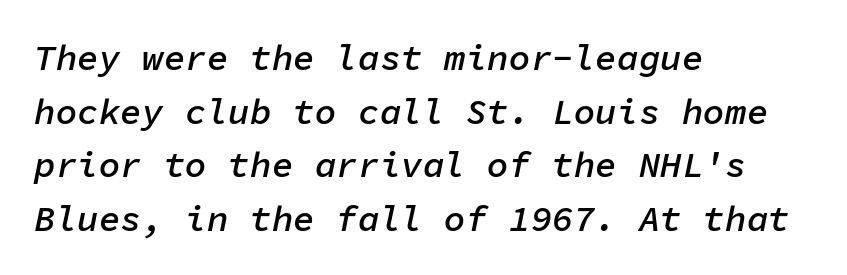
{"italic": "yes", "lean": "right", "slant_degrees": 11, "bold": "semi", "weight": "semibold", "width": "normal", "stroke_contrast": "low", "x_height": "medium", "monospaced": "yes", "underline": "no", "align": "left", "line_spacing": "normal", "line_spacing_ratio": 1.49, "letter_spacing": "normal", "letter_spacing_em": 0.0, "glyph_px": 36}
